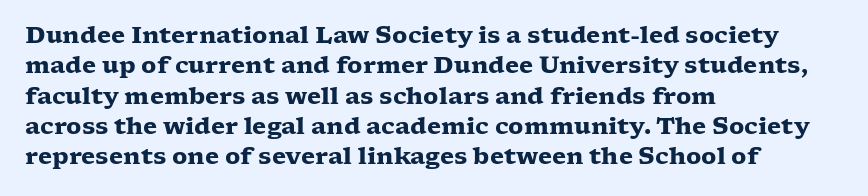
Q: Is the text bold? A: Yes.
Q: Is the text italic (slanted)? A: No, it is upright.
Q: Is the text underlined? A: No.
Q: How is the paragraph aligned? A: Left-aligned.
Q: Is the spacing between letters normal or unusually wide? A: Normal.
Q: Is the spacing between lines tight, normal or loose? A: Normal.
